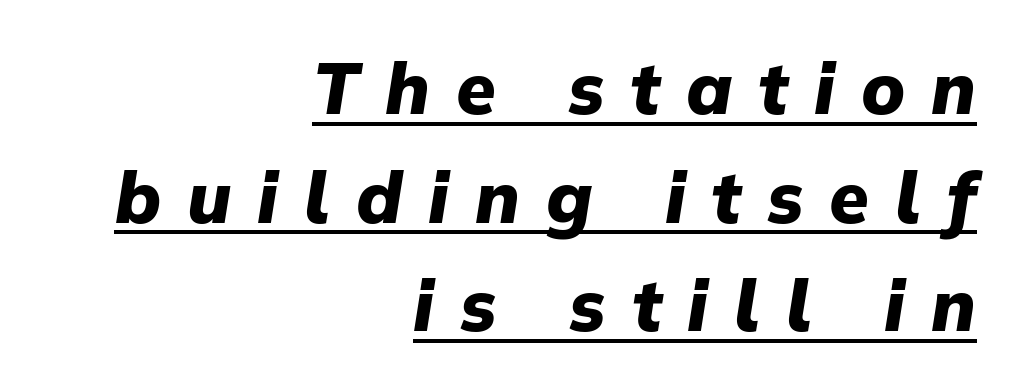
The image shows 72 px heavy type, italic (leaning right); set right-aligned, normal line spacing (1.51x), unusually wide letter spacing (+0.36 em), underlined; low stroke contrast and a medium x-height.
